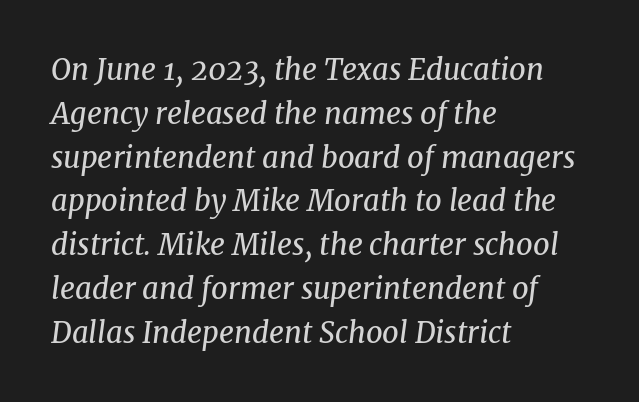
Q: Is the text bold? A: No.
Q: Is the text italic (slanted)? A: Yes, it leans right by about 8 degrees.
Q: Is the typeface a serif or a sans-serif typeface? A: Serif.
Q: Is the text underlined? A: No.
Q: How is the paragraph aligned? A: Left-aligned.
Q: Is the spacing between letters normal or unusually wide? A: Normal.
Q: Is the spacing between lines tight, normal or loose? A: Normal.
Q: Width (condensed, normal, or wide)? A: Normal.
Q: Stroke contrast? A: Medium.
Q: x-height? A: Medium.
Q: Monospaced? A: No.
